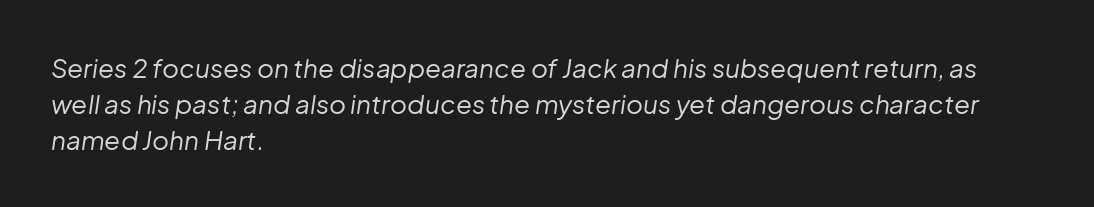
Q: Is the text bold? A: No.
Q: Is the text italic (slanted)? A: Yes, it leans right by about 8 degrees.
Q: Is the text underlined? A: No.
Q: How is the paragraph aligned? A: Left-aligned.
Q: Is the spacing between letters normal or unusually wide? A: Normal.
Q: Is the spacing between lines tight, normal or loose? A: Normal.
